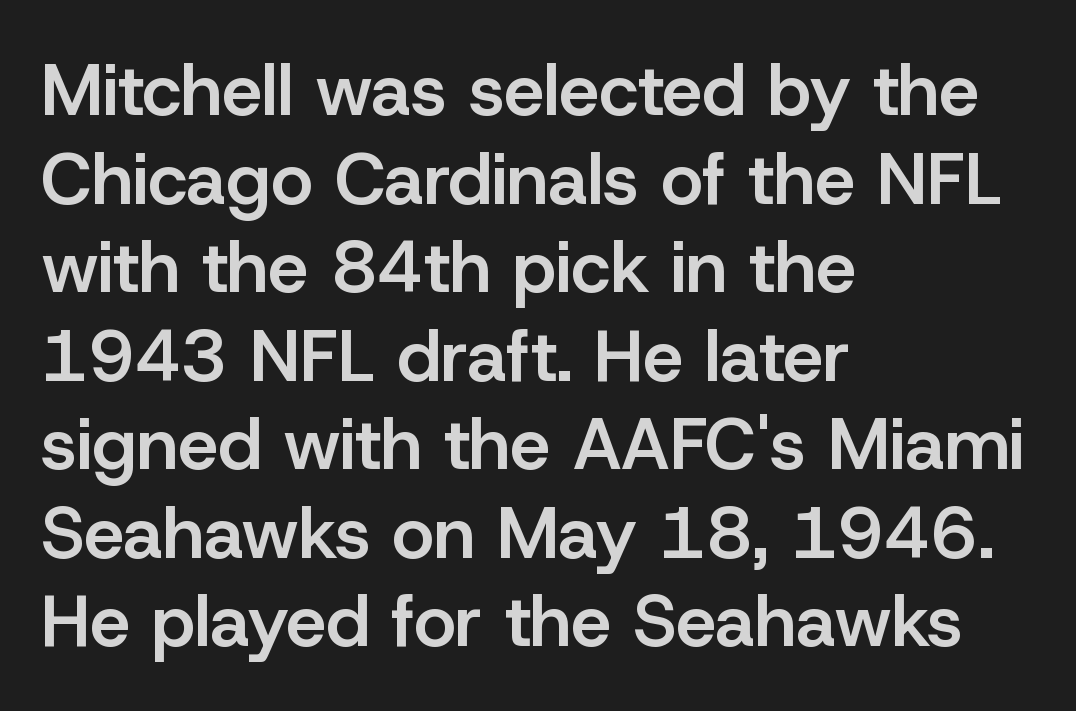
Regarding serifs, this sample does without them. The passage shown has conventional tracking throughout. You could not count columns in this text — the font is proportionally spaced. The rendering uses a semibold face; strokes are thickened but not to full bold.
